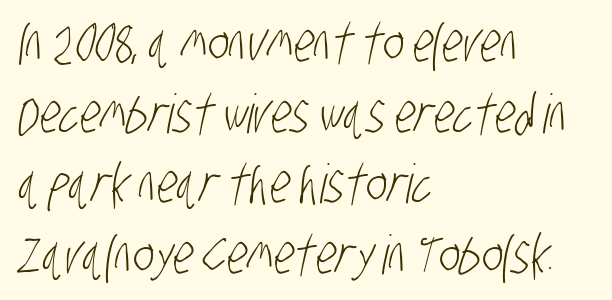
{"serif": "no", "bold": "no", "weight": "light", "width": "condensed", "stroke_contrast": "low", "x_height": "large", "monospaced": "no", "underline": "no", "align": "left", "line_spacing": "normal", "line_spacing_ratio": 1.31, "letter_spacing": "normal", "letter_spacing_em": 0.0, "glyph_px": 54}
